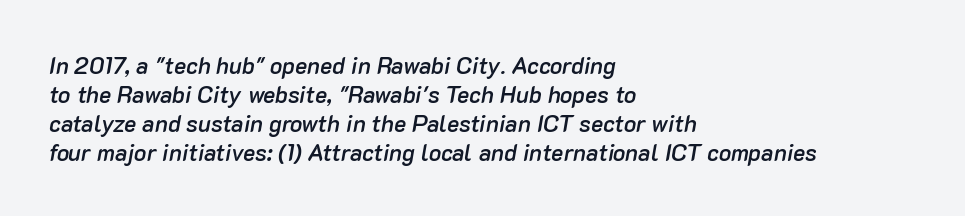
The line-height multiplier appears to be the usual default. Does the weight exceed regular? Yes, but only to semibold. Every character sits at an angle, as italics do. Just letters on the line, the space beneath them empty. Here the glyphs are tracked normally, forming tight word shapes.
